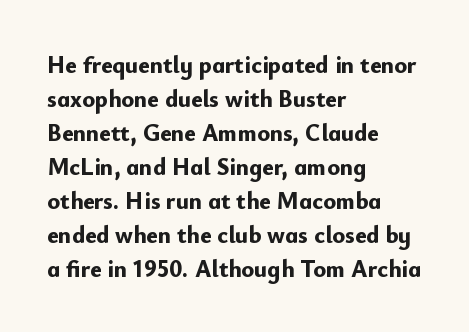
The image shows 24 px bold type, upright; set left-aligned, normal line spacing (1.42x), normal letter spacing, not underlined.
